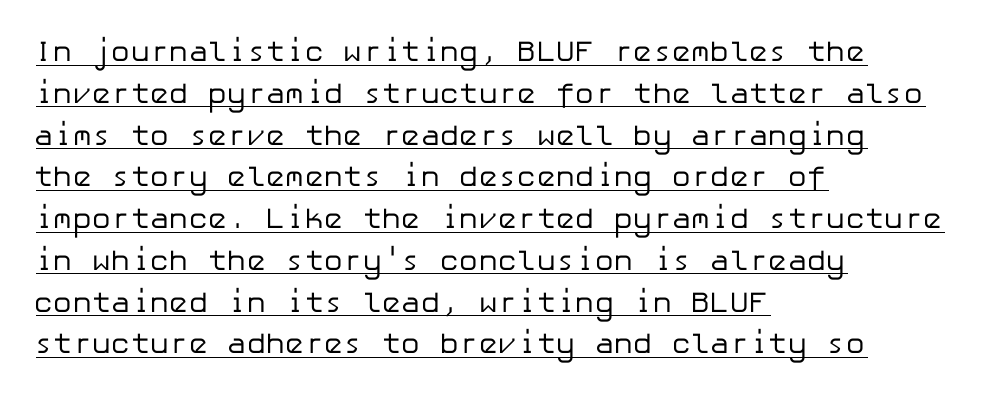
The image shows 29 px regular-weight sans-serif type, upright; set left-aligned, normal line spacing (1.44x), normal letter spacing, underlined; low stroke contrast and a medium x-height.
